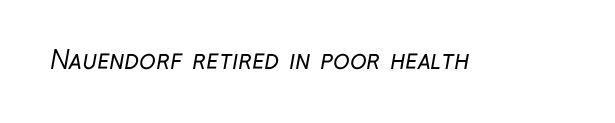
The image shows 25 px text type; set normal letter spacing, not underlined.
